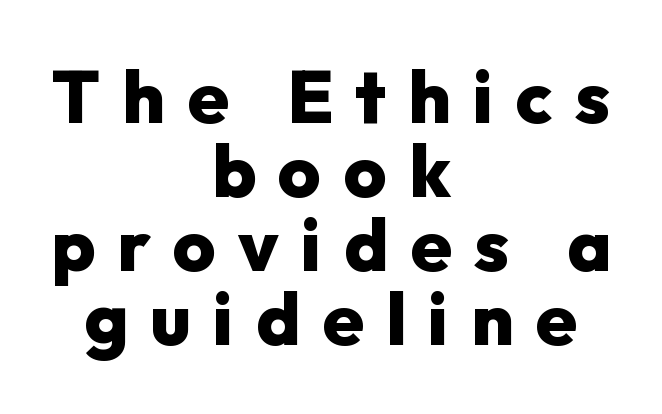
{"serif": "no", "italic": "no", "bold": "yes", "weight": "heavy", "width": "normal", "stroke_contrast": "low", "x_height": "medium", "monospaced": "no", "underline": "no", "align": "center", "line_spacing": "tight", "line_spacing_ratio": 1.0, "letter_spacing": "wide", "letter_spacing_em": 0.3, "glyph_px": 74}
